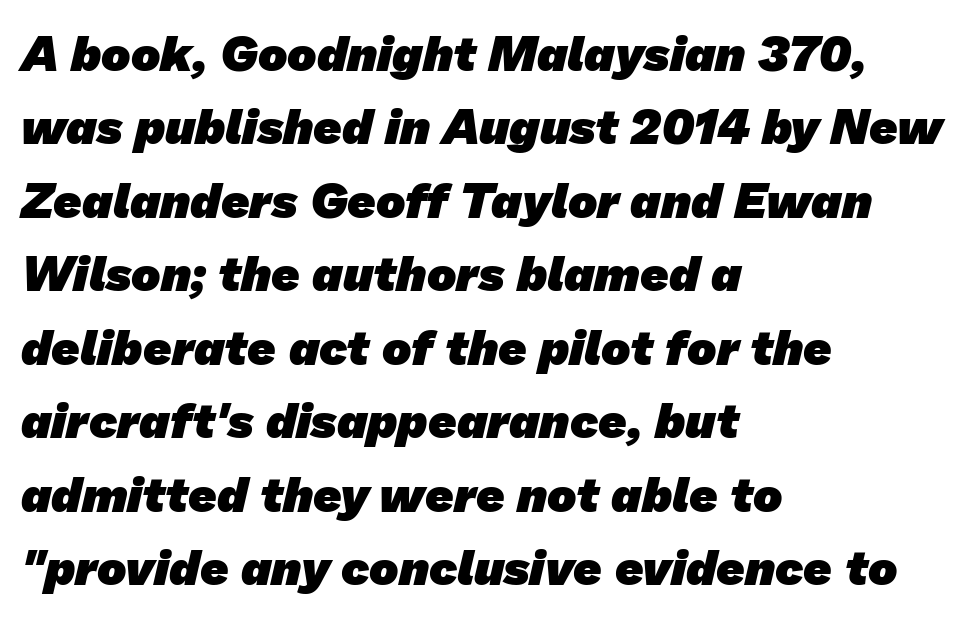
Q: Is the text bold? A: Yes.
Q: Is the typeface a serif or a sans-serif typeface? A: Sans-serif.
Q: Is the text underlined? A: No.
Q: How is the paragraph aligned? A: Left-aligned.
Q: Is the spacing between letters normal or unusually wide? A: Normal.
Q: Is the spacing between lines tight, normal or loose? A: Normal.
Q: Width (condensed, normal, or wide)? A: Normal.
Q: Stroke contrast? A: Low.
Q: x-height? A: Medium.
Q: Monospaced? A: No.
